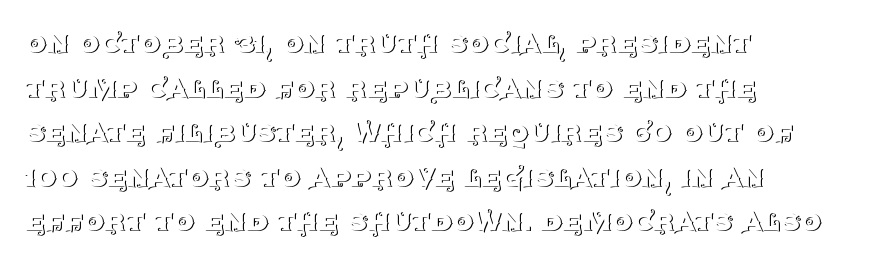
Q: Is the text bold? A: No.
Q: Is the text italic (slanted)? A: No, it is upright.
Q: Is the typeface a serif or a sans-serif typeface? A: Serif.
Q: Is the text underlined? A: No.
Q: How is the paragraph aligned? A: Left-aligned.
Q: Is the spacing between letters normal or unusually wide? A: Normal.
Q: Is the spacing between lines tight, normal or loose? A: Normal.
Q: Width (condensed, normal, or wide)? A: Normal.
Q: Stroke contrast? A: Medium.
Q: x-height? A: Large.
Q: Monospaced? A: No.
